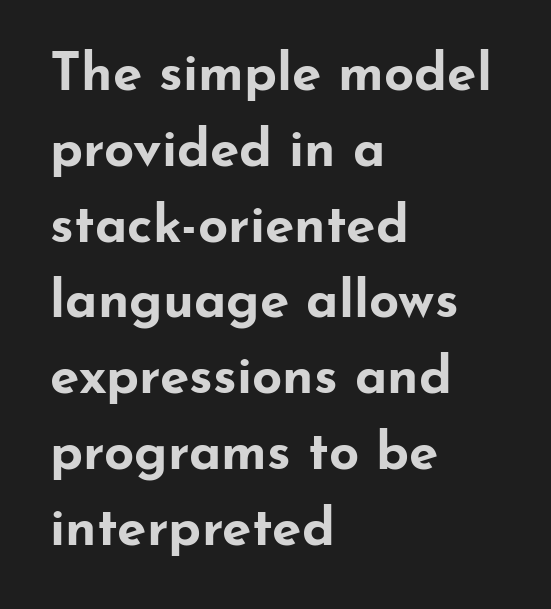
Q: Is the text bold? A: Yes.
Q: Is the text italic (slanted)? A: No, it is upright.
Q: Is the typeface a serif or a sans-serif typeface? A: Sans-serif.
Q: Is the text underlined? A: No.
Q: How is the paragraph aligned? A: Left-aligned.
Q: Is the spacing between letters normal or unusually wide? A: Normal.
Q: Is the spacing between lines tight, normal or loose? A: Normal.
Q: Width (condensed, normal, or wide)? A: Wide.
Q: Stroke contrast? A: Low.
Q: x-height? A: Small.
Q: Monospaced? A: No.
